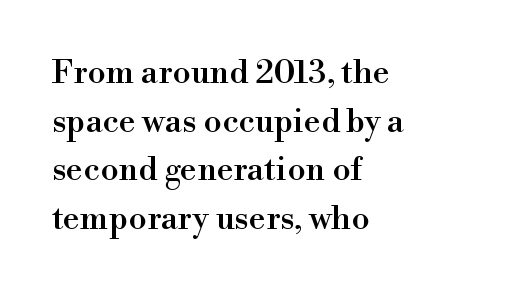
The image shows 33 px serif type, upright; set left-aligned, normal line spacing (1.47x), normal letter spacing, not underlined; a small x-height.
